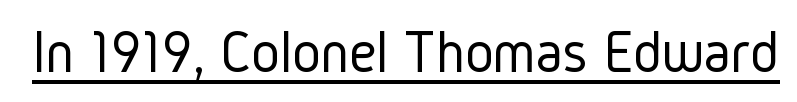
The image shows 61 px light, condensed sans-serif type, upright; set normal letter spacing, underlined; low stroke contrast and a medium x-height.
